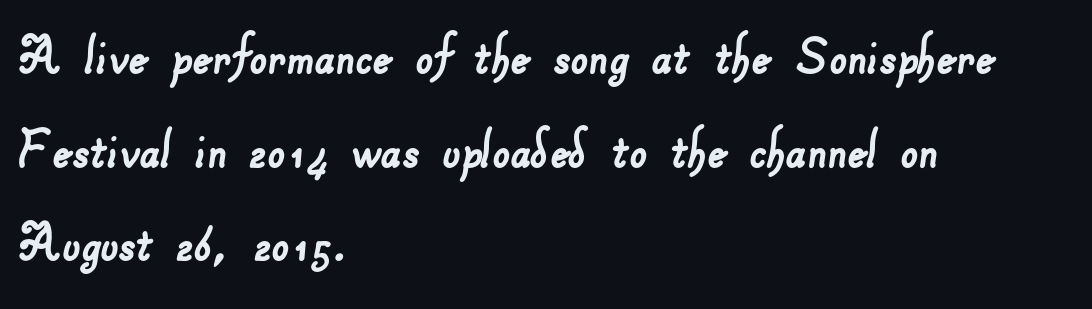
{"serif": "no", "width": "normal", "stroke_contrast": "low", "x_height": "small", "monospaced": "no", "underline": "no", "align": "left", "line_spacing": "normal", "line_spacing_ratio": 1.51, "letter_spacing": "normal", "letter_spacing_em": 0.0, "glyph_px": 62}
